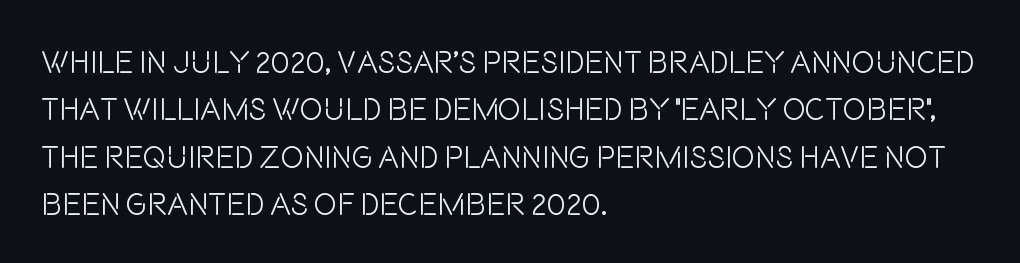
Q: Is the text bold? A: No.
Q: Is the text italic (slanted)? A: No, it is upright.
Q: Is the typeface a serif or a sans-serif typeface? A: Sans-serif.
Q: Is the text underlined? A: No.
Q: How is the paragraph aligned? A: Left-aligned.
Q: Is the spacing between letters normal or unusually wide? A: Normal.
Q: Is the spacing between lines tight, normal or loose? A: Normal.
Q: Width (condensed, normal, or wide)? A: Condensed.
Q: Stroke contrast? A: Low.
Q: x-height? A: Large.
Q: Monospaced? A: No.
